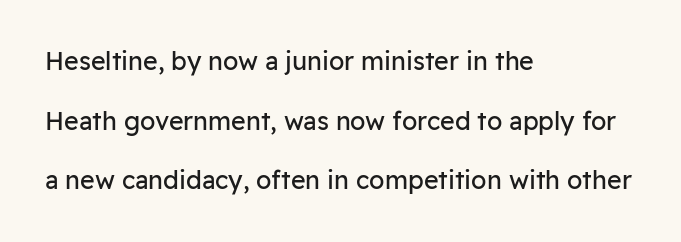
Q: Is the text bold? A: No.
Q: Is the text italic (slanted)? A: No, it is upright.
Q: Is the text underlined? A: No.
Q: How is the paragraph aligned? A: Left-aligned.
Q: Is the spacing between letters normal or unusually wide? A: Normal.
Q: Is the spacing between lines tight, normal or loose? A: Loose.
